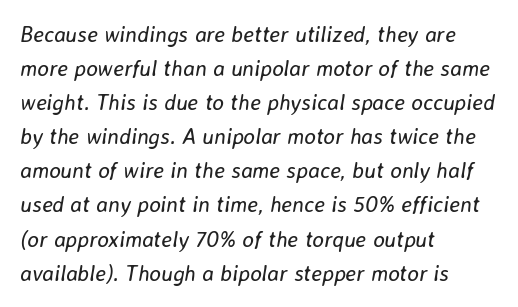
Yep, that's italic — everything's leaning. Does extra space separate the letters? No, they use regular spacing. Letters have the restrained weight of plain body copy at most. What's the leading like? Ordinary, nothing unusual. Honestly, there is no underline to notice here at all.
